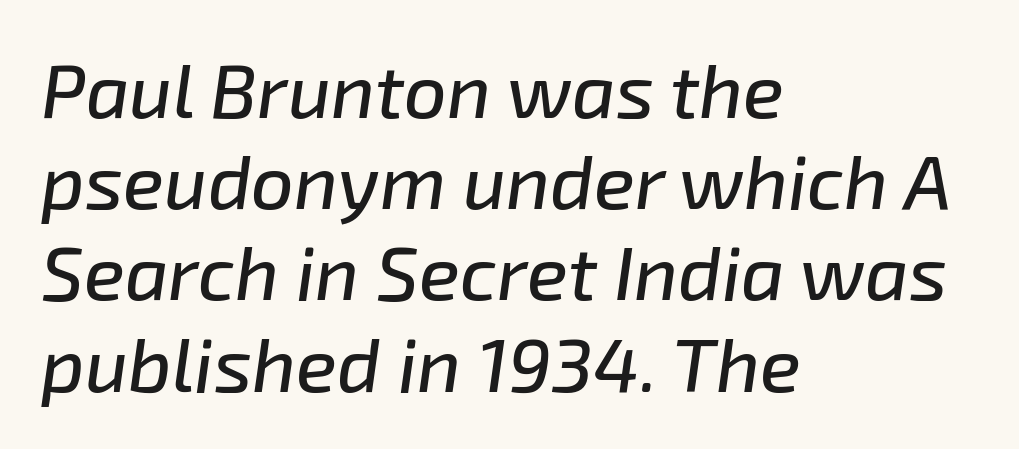
Q: Is the text italic (slanted)? A: Yes, it leans right by about 8 degrees.
Q: Is the text underlined? A: No.
Q: How is the paragraph aligned? A: Left-aligned.
Q: Is the spacing between letters normal or unusually wide? A: Normal.
Q: Width (condensed, normal, or wide)? A: Normal.
Q: Stroke contrast? A: Low.
Q: x-height? A: Medium.
Q: Monospaced? A: No.
